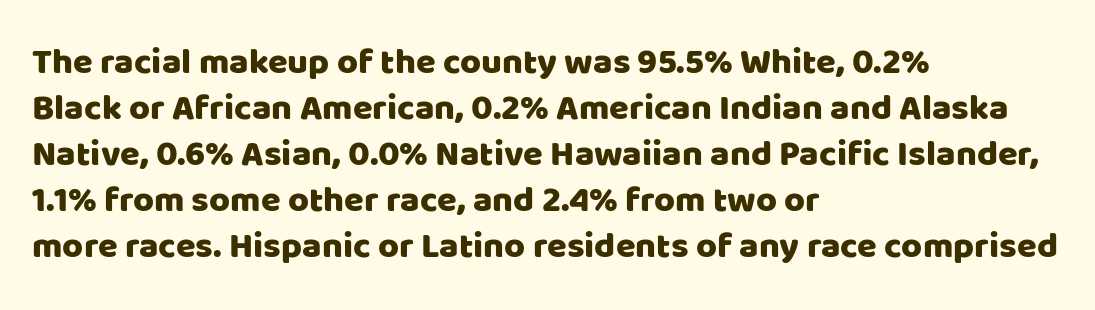
Q: Is the text italic (slanted)? A: No, it is upright.
Q: Is the typeface a serif or a sans-serif typeface? A: Sans-serif.
Q: Is the text underlined? A: No.
Q: How is the paragraph aligned? A: Left-aligned.
Q: Is the spacing between letters normal or unusually wide? A: Normal.
Q: Is the spacing between lines tight, normal or loose? A: Normal.
Q: Width (condensed, normal, or wide)? A: Normal.
Q: Stroke contrast? A: Low.
Q: x-height? A: Large.
Q: Monospaced? A: No.
